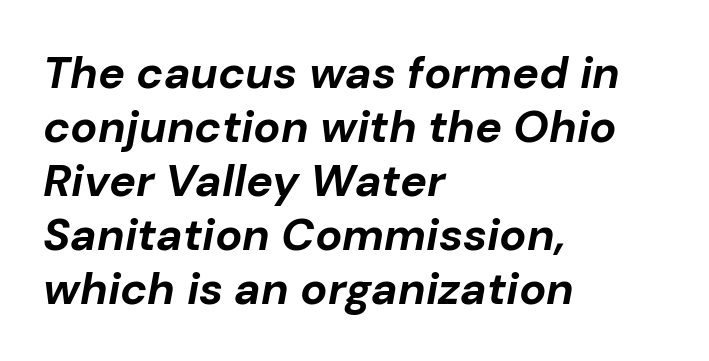
In terms of weight, the rendering is a true, heavy bold. The compositor pushed each line to the left boundary. This sample has the flowing, uneven cadence of proportional lettering. The area under the type is left untouched.
